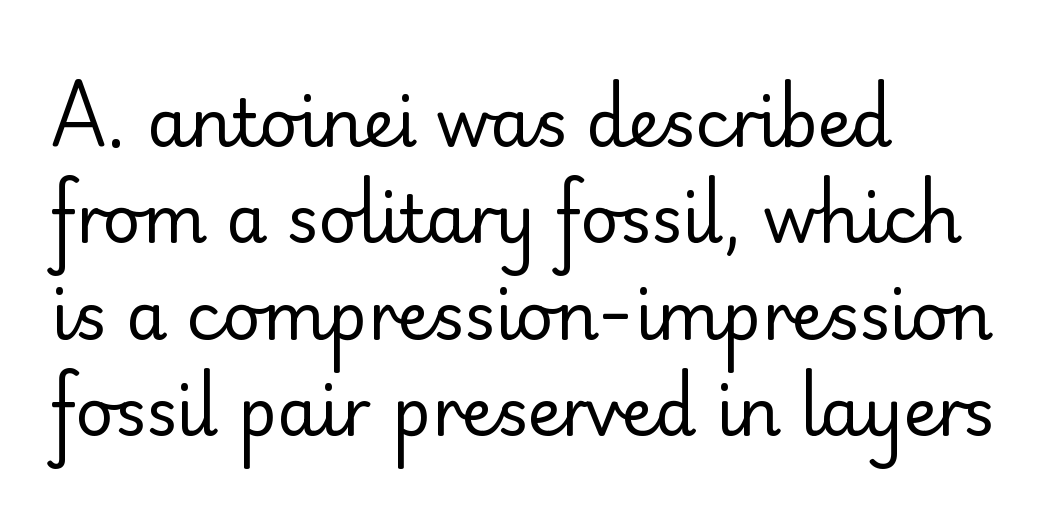
{"serif": "no", "italic": "no", "bold": "no", "weight": "regular", "width": "normal", "stroke_contrast": "low", "x_height": "small", "monospaced": "no", "underline": "no", "align": "left", "line_spacing": "normal", "line_spacing_ratio": 1.46, "letter_spacing": "normal", "letter_spacing_em": 0.0, "glyph_px": 66}
